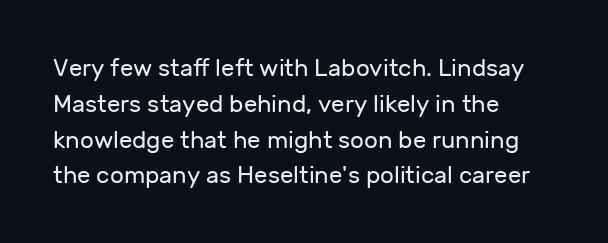
Q: Is the text bold? A: No.
Q: Is the text italic (slanted)? A: No, it is upright.
Q: Is the text underlined? A: No.
Q: How is the paragraph aligned? A: Left-aligned.
Q: Is the spacing between letters normal or unusually wide? A: Normal.
Q: Is the spacing between lines tight, normal or loose? A: Normal.
